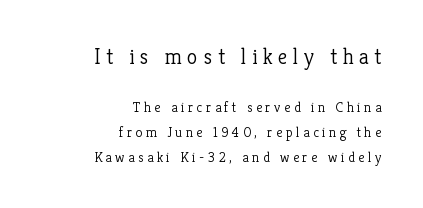
Q: Is the text bold? A: No.
Q: Is the text italic (slanted)? A: No, it is upright.
Q: Is the text underlined? A: No.
Q: How is the paragraph aligned? A: Right-aligned.
Q: Is the spacing between letters normal or unusually wide? A: Unusually wide.
Q: Which block of text is set in a larger size, the first (top) or the second (bottom)? A: The first (top) one.
